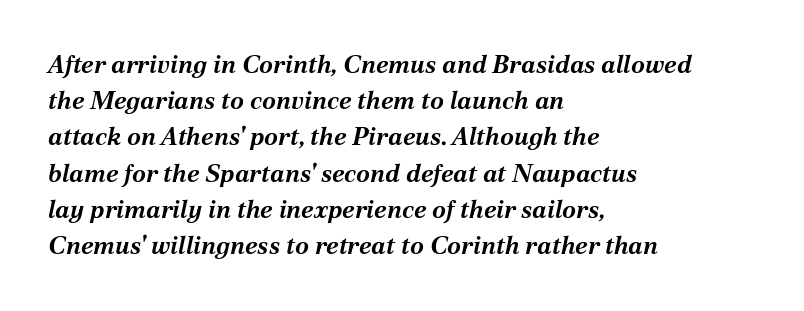
The image shows 25 px bold type, italic (leaning right); set left-aligned, normal line spacing (1.45x), normal letter spacing, not underlined.
